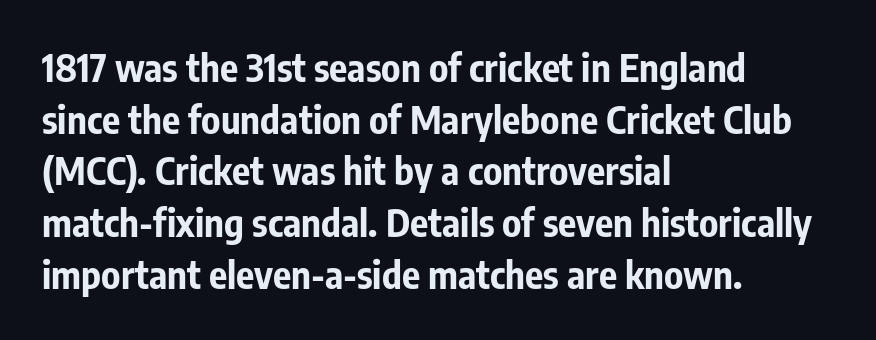
The passage is arranged the way most books set body copy — flush left. Leading: standard. The gap between lines stays unmarked. Emphasis by weight is at full strength: bold. Character widths vary here, with narrow letters taking less room than wide ones.
